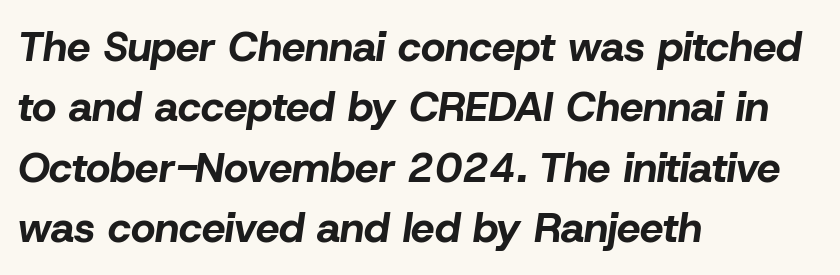
{"italic": "yes", "lean": "right", "slant_degrees": 8, "bold": "yes", "weight": "bold", "width": "normal", "stroke_contrast": "low", "x_height": "medium", "monospaced": "no", "underline": "no", "align": "left", "line_spacing": "normal", "line_spacing_ratio": 1.44, "letter_spacing": "normal", "letter_spacing_em": 0.0, "glyph_px": 42}
